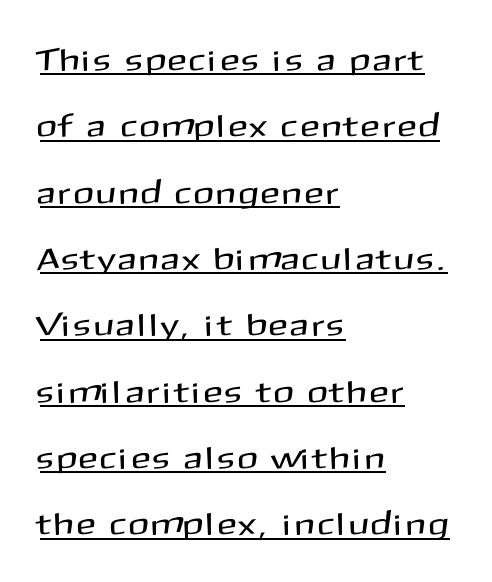
The image shows 31 px sans-serif type, upright; set left-aligned, loose line spacing (2.14x), underlined; medium stroke contrast and a medium x-height.
